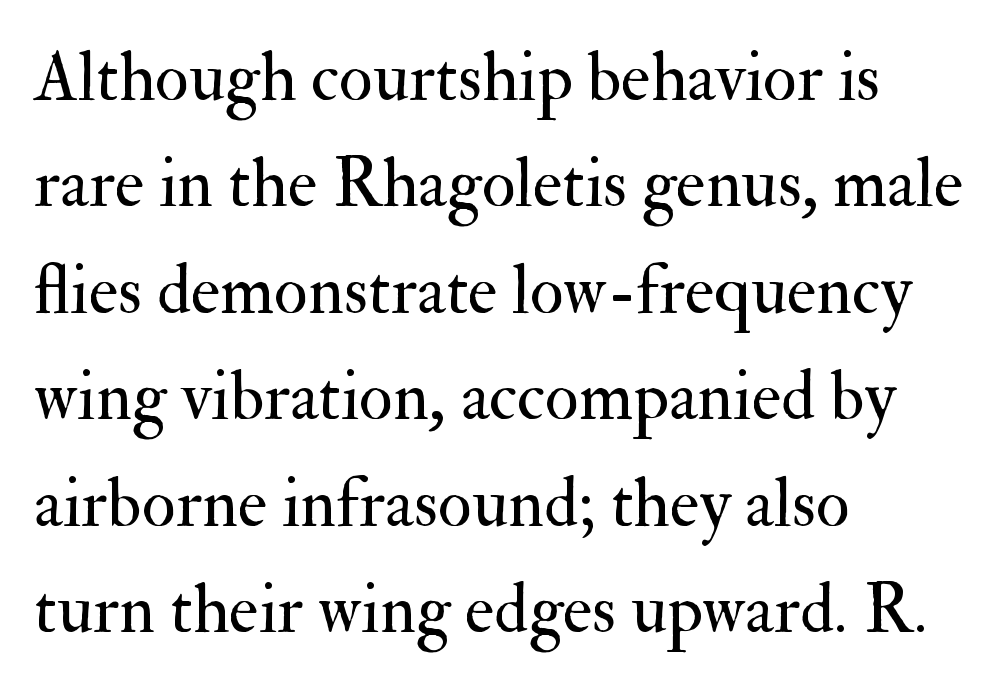
Stem width sits at or under what a default text font uses. This block has exactly the height ordinary leading produces. The lines are quadded left. Spacing verdict: proportional, widths tailored to each character. This rendering employs a face with finishing strokes, i.e., a serif.
